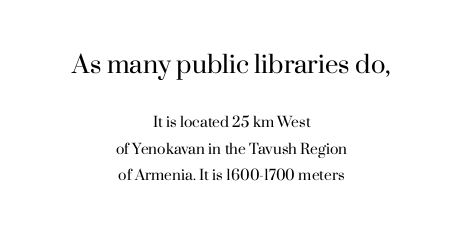
Q: Is the text bold? A: No.
Q: Is the text italic (slanted)? A: No, it is upright.
Q: Is the text underlined? A: No.
Q: How is the paragraph aligned? A: Centered.
Q: Is the spacing between letters normal or unusually wide? A: Normal.
Q: Which block of text is set in a larger size, the first (top) or the second (bottom)? A: The first (top) one.
